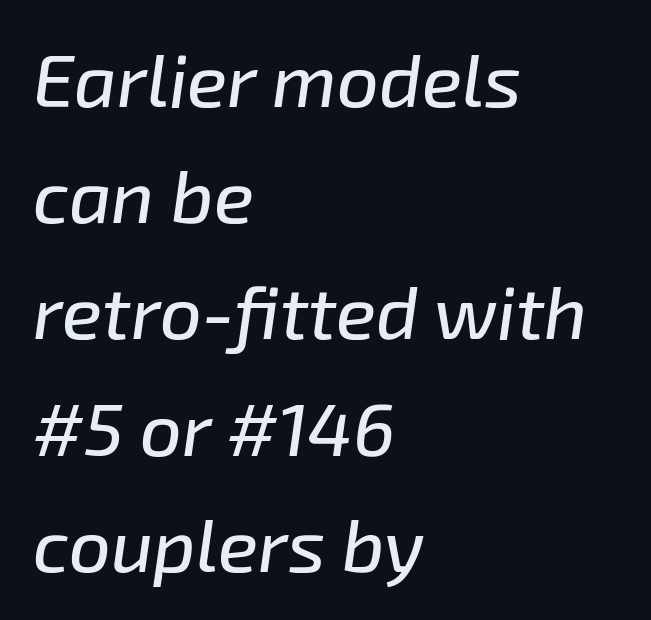
Q: Is the text italic (slanted)? A: Yes, it leans right by about 8 degrees.
Q: Is the text underlined? A: No.
Q: How is the paragraph aligned? A: Left-aligned.
Q: Is the spacing between letters normal or unusually wide? A: Normal.
Q: Is the spacing between lines tight, normal or loose? A: Normal.
Q: Width (condensed, normal, or wide)? A: Normal.
Q: Stroke contrast? A: Low.
Q: x-height? A: Medium.
Q: Monospaced? A: No.
